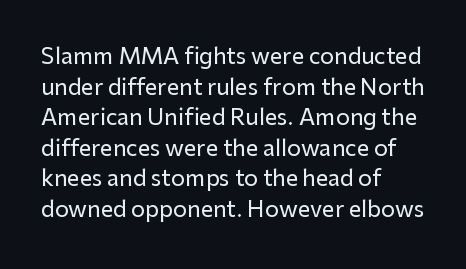
If you drew a line through each stem, it would be perfectly vertical. Honestly, the letter spacing is just normal — you wouldn't notice it. The words here are not underlined. Notice how the passage keeps a crisp vertical edge on the left only. Interline gaps are of average width in this sample.
